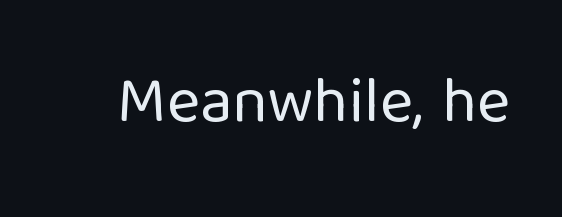
Q: Is the text bold? A: No.
Q: Is the text italic (slanted)? A: No, it is upright.
Q: Is the typeface a serif or a sans-serif typeface? A: Sans-serif.
Q: Is the text underlined? A: No.
Q: Is the spacing between letters normal or unusually wide? A: Normal.
Q: Width (condensed, normal, or wide)? A: Normal.
Q: Stroke contrast? A: Low.
Q: x-height? A: Medium.
Q: Monospaced? A: No.
